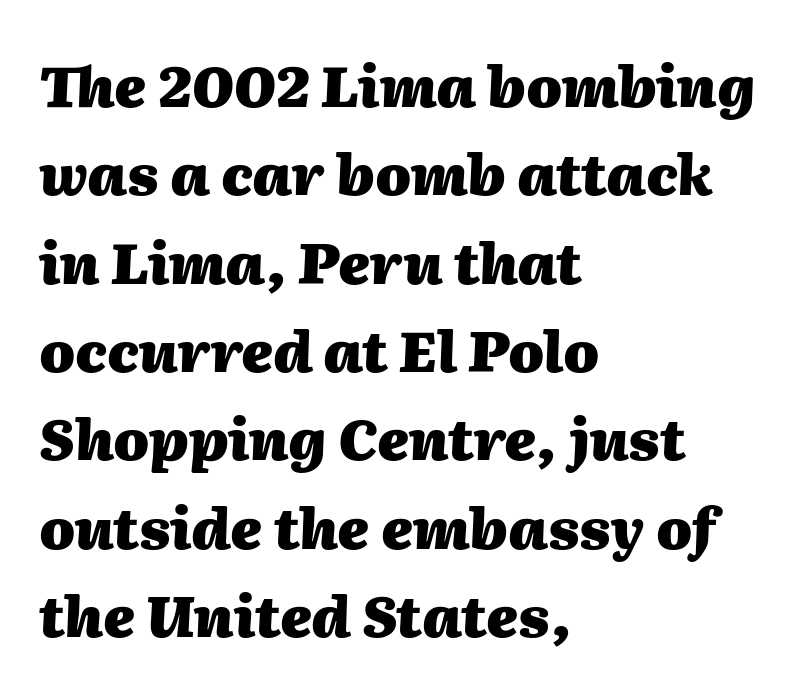
The glyphs look as if they've been sheared to an angle. Successive baselines arrive at the customary interval. A bare baseline throughout the passage. Line beginnings align vertically; line endings do not.
